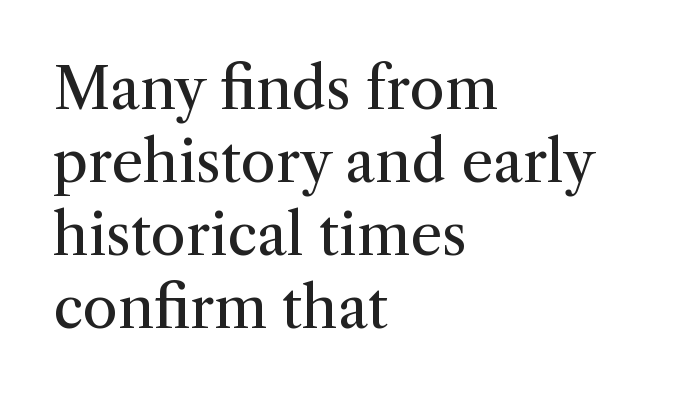
Q: Is the text bold? A: No.
Q: Is the text italic (slanted)? A: No, it is upright.
Q: Is the typeface a serif or a sans-serif typeface? A: Serif.
Q: Is the text underlined? A: No.
Q: How is the paragraph aligned? A: Left-aligned.
Q: Is the spacing between letters normal or unusually wide? A: Normal.
Q: Is the spacing between lines tight, normal or loose? A: Normal.
Q: Width (condensed, normal, or wide)? A: Normal.
Q: Stroke contrast? A: Medium.
Q: x-height? A: Medium.
Q: Monospaced? A: No.
